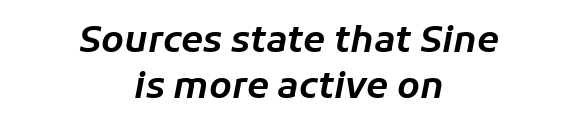
The image shows 36 px text type, italic (leaning right); set centered, normal line spacing (1.28x), normal letter spacing, not underlined; low stroke contrast and a medium x-height.
